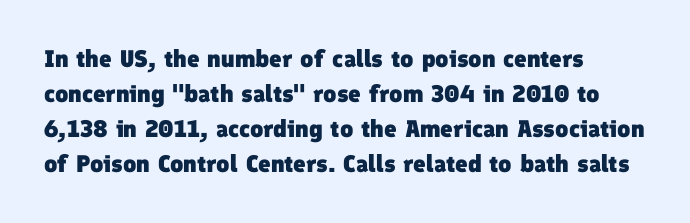
Q: Is the text bold? A: Yes.
Q: Is the text underlined? A: No.
Q: How is the paragraph aligned? A: Left-aligned.
Q: Is the spacing between letters normal or unusually wide? A: Normal.
Q: Is the spacing between lines tight, normal or loose? A: Normal.
